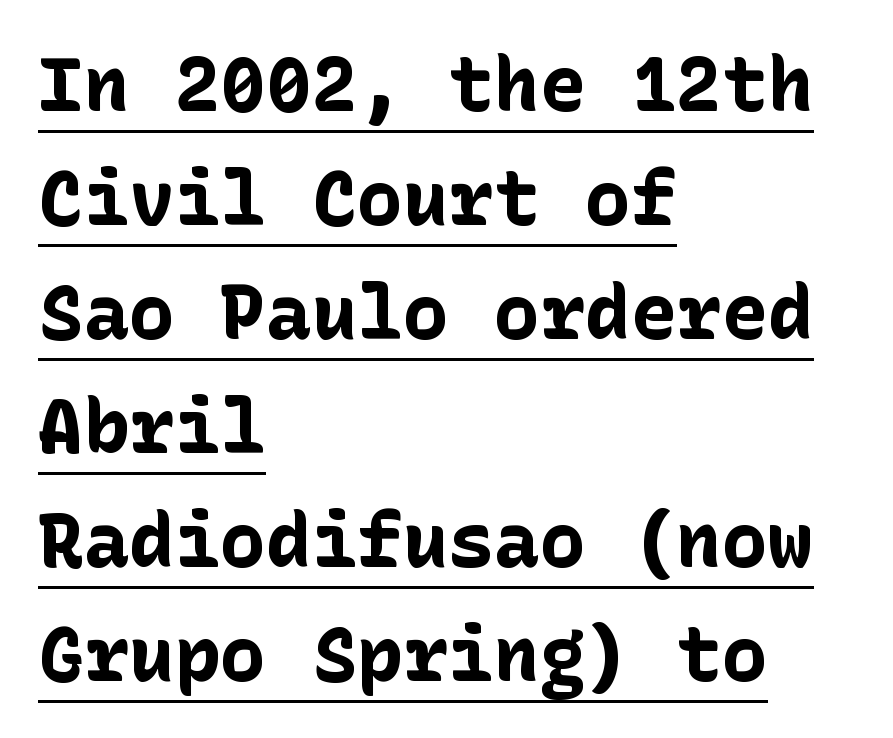
Q: Is the text bold? A: Yes.
Q: Is the text italic (slanted)? A: No, it is upright.
Q: Is the typeface a serif or a sans-serif typeface? A: Sans-serif.
Q: Is the text underlined? A: Yes.
Q: How is the paragraph aligned? A: Left-aligned.
Q: Is the spacing between letters normal or unusually wide? A: Normal.
Q: Is the spacing between lines tight, normal or loose? A: Normal.
Q: Width (condensed, normal, or wide)? A: Normal.
Q: Stroke contrast? A: Low.
Q: x-height? A: Medium.
